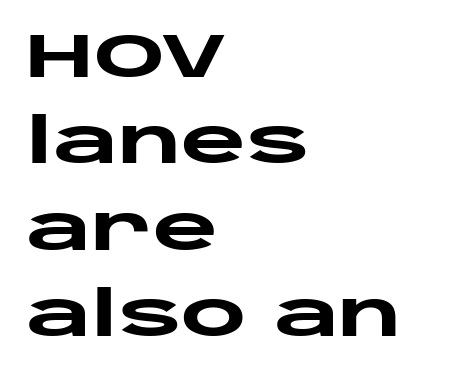
The image shows 63 px heavy, wide sans-serif type, upright; set left-aligned, normal line spacing (1.37x), normal letter spacing, not underlined; low stroke contrast and a large x-height.
